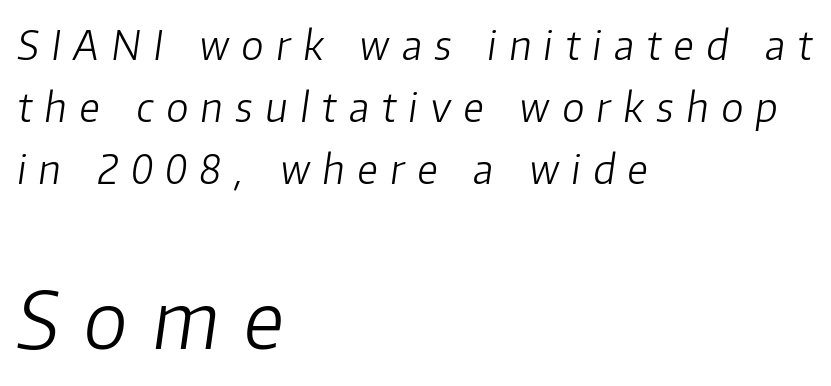
{"italic": "yes", "lean": "right", "slant_degrees": 8, "bold": "no", "weight": "light", "width": "normal", "stroke_contrast": "low", "x_height": "medium", "monospaced": "no", "underline": "no", "align": "left", "line_spacing": "normal", "line_spacing_ratio": 1.55, "letter_spacing": "wide", "letter_spacing_em": 0.32, "larger_block": "second", "size_ratio": 1.98, "glyph_px": 79}
